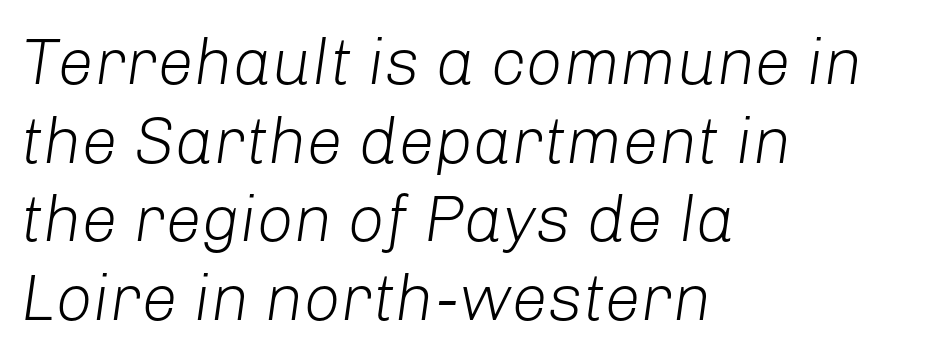
{"italic": "yes", "lean": "right", "slant_degrees": 8, "bold": "no", "weight": "light", "width": "normal", "stroke_contrast": "low", "x_height": "medium", "monospaced": "no", "underline": "no", "align": "left", "line_spacing_ratio": 1.21, "letter_spacing": "normal", "letter_spacing_em": 0.0, "glyph_px": 65}
